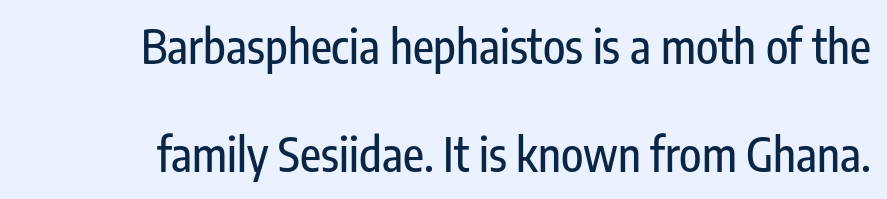
No word sits above an underline. Successive baselines arrive slowly, with a big drop between each. Classification — sans serif. The rendering uses natural spacing where letterforms have individual widths. Designer's note — italics off, roman on.
